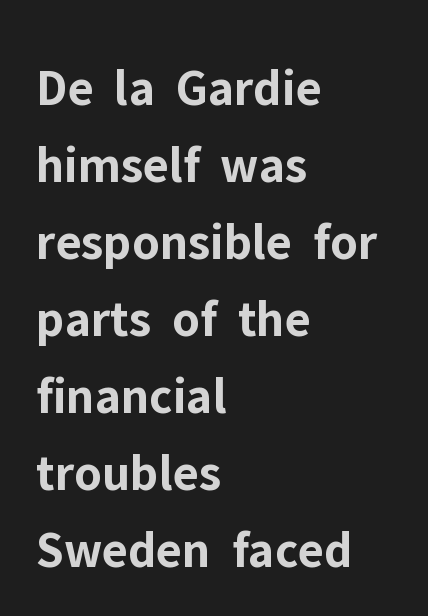
Q: Is the text bold? A: Yes.
Q: Is the text italic (slanted)? A: No, it is upright.
Q: Is the typeface a serif or a sans-serif typeface? A: Sans-serif.
Q: Is the text underlined? A: No.
Q: How is the paragraph aligned? A: Left-aligned.
Q: Is the spacing between letters normal or unusually wide? A: Normal.
Q: Is the spacing between lines tight, normal or loose? A: Normal.
Q: Width (condensed, normal, or wide)? A: Normal.
Q: Stroke contrast? A: Low.
Q: x-height? A: Medium.
Q: Monospaced? A: No.
